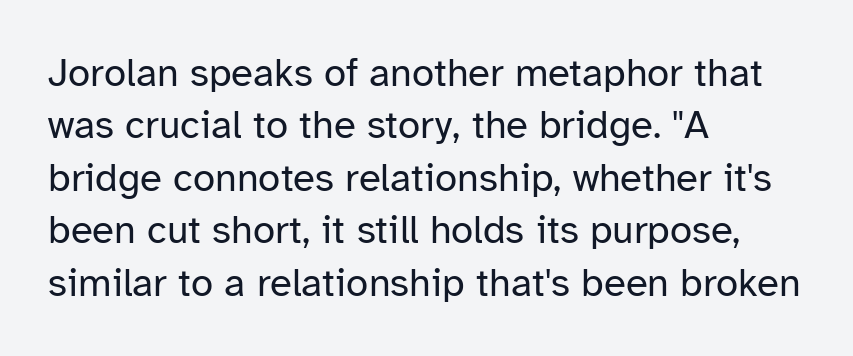
{"serif": "no", "italic": "no", "bold": "no", "weight": "regular", "width": "normal", "stroke_contrast": "low", "x_height": "medium", "monospaced": "no", "underline": "no", "align": "left", "line_spacing": "normal", "line_spacing_ratio": 1.31, "letter_spacing": "normal", "letter_spacing_em": 0.0, "glyph_px": 40}
